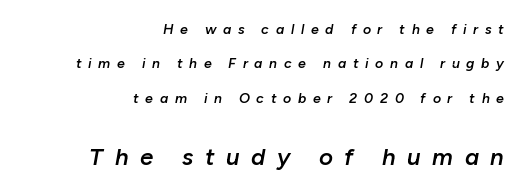
Q: Is the text bold? A: Semi-bold.
Q: Is the text italic (slanted)? A: Yes, it leans right by about 10 degrees.
Q: Is the text underlined? A: No.
Q: How is the paragraph aligned? A: Right-aligned.
Q: Is the spacing between letters normal or unusually wide? A: Unusually wide.
Q: Is the spacing between lines tight, normal or loose? A: Loose.
Q: Which block of text is set in a larger size, the first (top) or the second (bottom)? A: The second (bottom) one.
